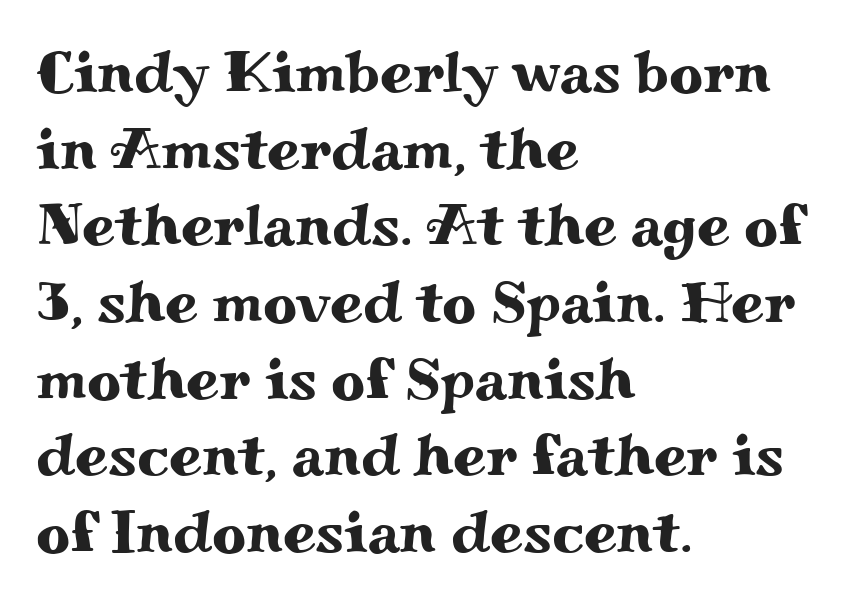
The image shows 59 px wide serif type, upright; set left-aligned, normal line spacing (1.3x), normal letter spacing, not underlined; medium stroke contrast and a small x-height.
